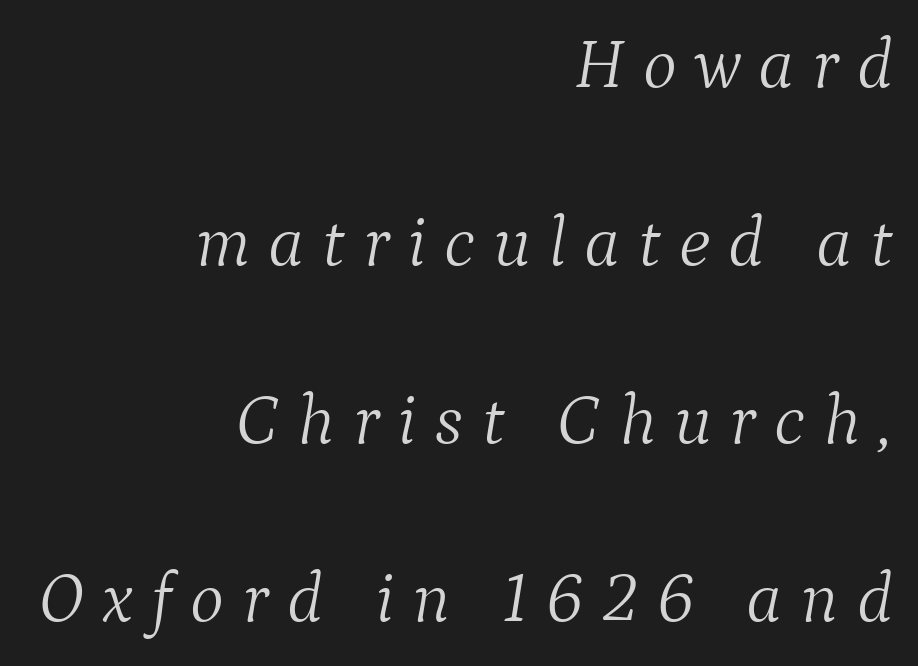
The image shows 72 px light serif type, italic (leaning right); set right-aligned, loose line spacing (2.47x), unusually wide letter spacing (+0.25 em), not underlined; medium stroke contrast and a medium x-height.
